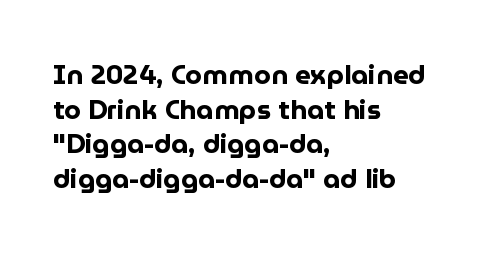
{"italic": "no", "bold": "yes", "underline": "no", "align": "left", "line_spacing": "normal", "line_spacing_ratio": 1.28, "letter_spacing": "normal", "letter_spacing_em": 0.0, "glyph_px": 27}
